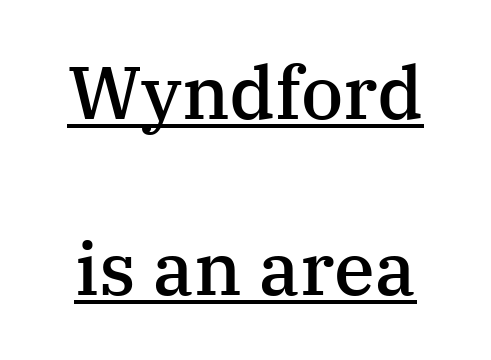
Q: Is the text bold? A: Semi-bold.
Q: Is the text italic (slanted)? A: No, it is upright.
Q: Is the typeface a serif or a sans-serif typeface? A: Serif.
Q: Is the text underlined? A: Yes.
Q: Is the spacing between letters normal or unusually wide? A: Normal.
Q: Is the spacing between lines tight, normal or loose? A: Loose.
Q: Width (condensed, normal, or wide)? A: Normal.
Q: Stroke contrast? A: Medium.
Q: x-height? A: Medium.
Q: Monospaced? A: No.
